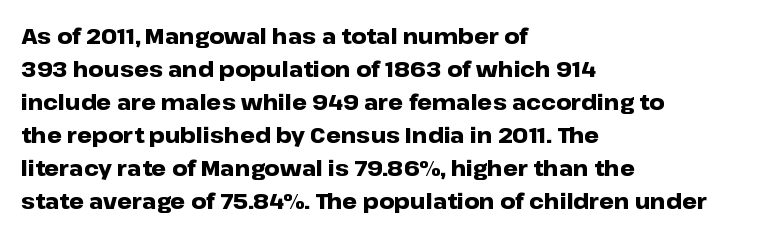
The image shows 21 px bold type, upright; set left-aligned, normal line spacing (1.57x), normal letter spacing, not underlined.
